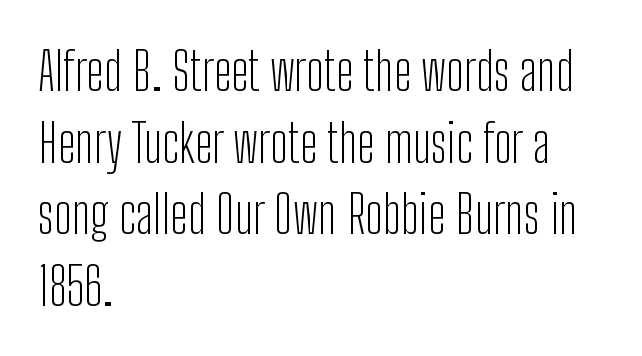
Is this a fixed-width face? No — the glyphs have proportional, varying widths. The face used here is rendered with its standard letterfit. Reading down the column, the eye jumps a familiar distance to each next line. Posture: straight, roman, zero tilt. Lines of text with bare space underneath. Caption: face not bold, strokes unweighted.
